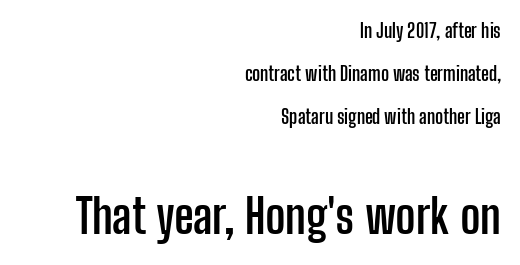
Quick note: interline space is abundant. Heavy, bold letterforms. Note the varied advance widths — an 'i' is clearly narrower than an 'm'. Tracking value appears to be zero — textbook default spacing.
